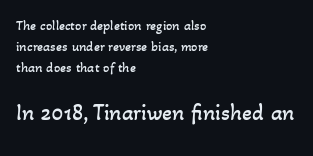
The image shows 23 px text type; set left-aligned, normal line spacing (1.49x), normal letter spacing, not underlined; the second (bottom) block is 1.64x larger.
